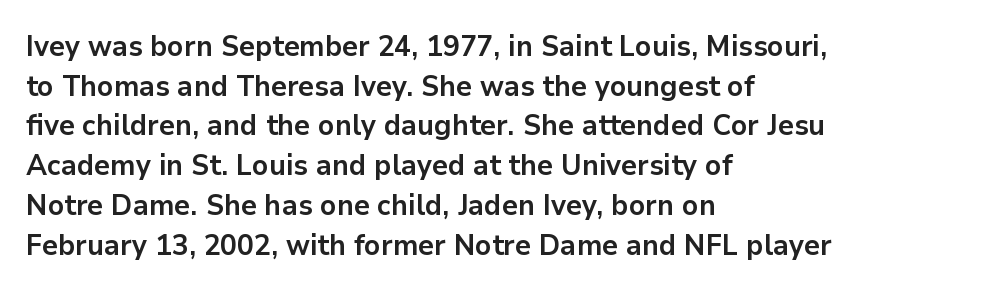
{"serif": "no", "italic": "no", "bold": "yes", "weight": "bold", "width": "normal", "stroke_contrast": "low", "x_height": "medium", "monospaced": "no", "underline": "no", "align": "left", "line_spacing": "normal", "line_spacing_ratio": 1.37, "letter_spacing": "normal", "letter_spacing_em": 0.0, "glyph_px": 29}
